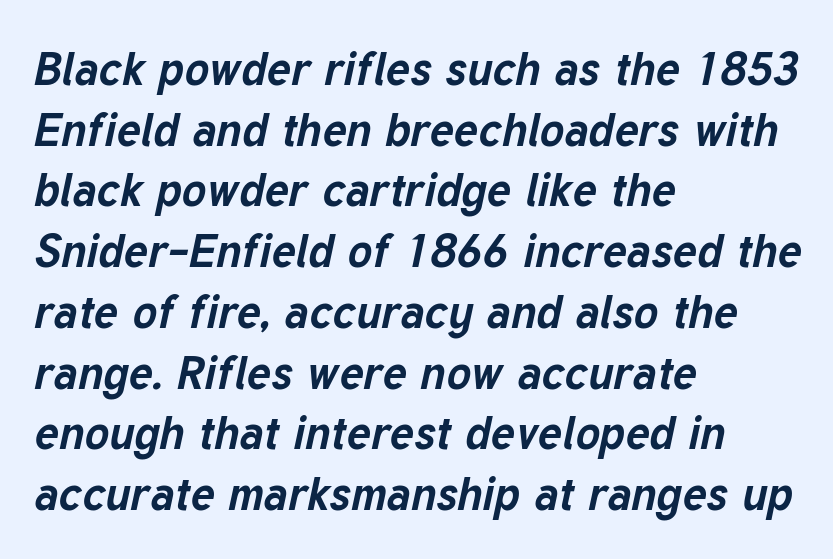
Is this a fixed-width face? No — the glyphs have proportional, varying widths. In terms of leading, this rendering sits right in the middle. Short note: letters normally spaced. When letters slant like this, we call the style italic. Heft: maximum for text — a bold. This rendering uses left alignment, leaving the right contour irregular.
